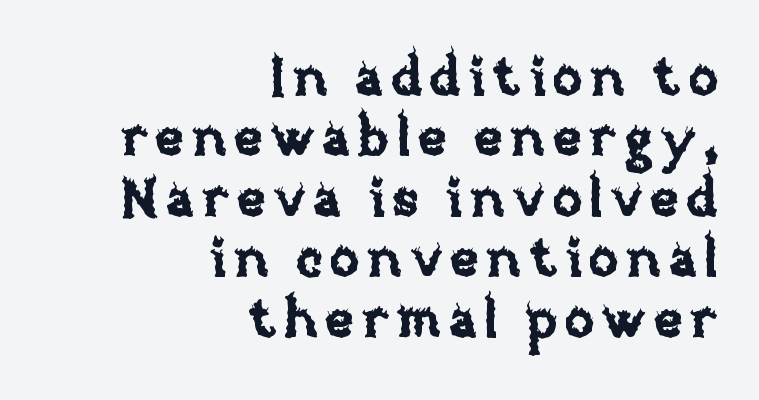
{"italic": "no", "width": "normal", "stroke_contrast": "low", "x_height": "large", "monospaced": "no", "underline": "no", "align": "right", "line_spacing": "tight", "line_spacing_ratio": 1.12, "glyph_px": 54}
